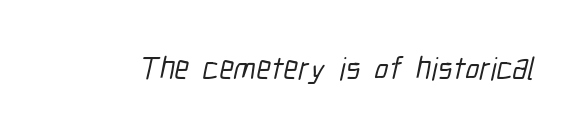
{"serif": "no", "width": "condensed", "stroke_contrast": "low", "x_height": "medium", "monospaced": "no", "underline": "no", "letter_spacing": "normal", "letter_spacing_em": 0.0, "glyph_px": 32}
